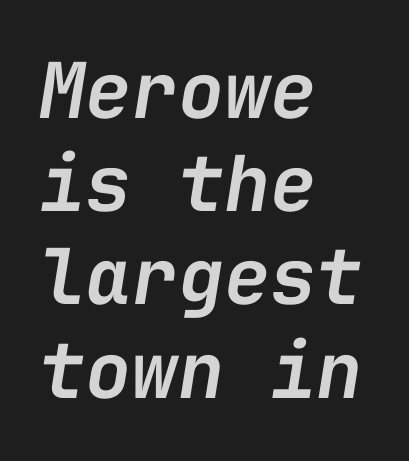
The image shows 77 px semibold type, italic (leaning right), monospaced; set left-aligned, line spacing 1.21x, normal letter spacing, not underlined; low stroke contrast and a medium x-height.
